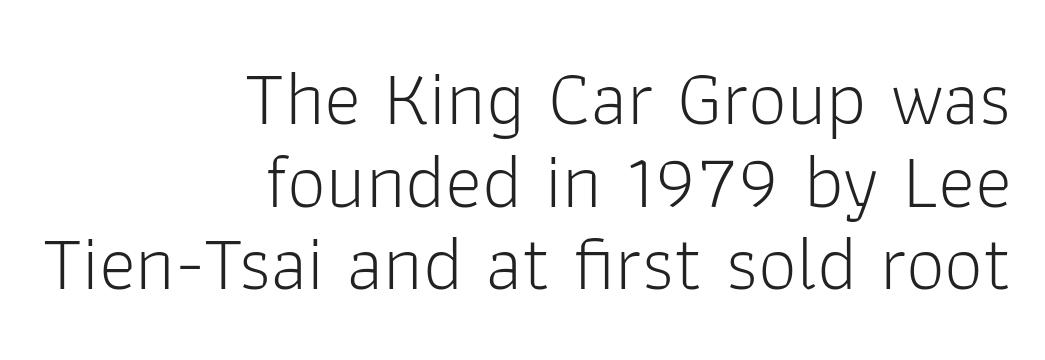
Q: Is the text bold? A: No.
Q: Is the text italic (slanted)? A: No, it is upright.
Q: Is the typeface a serif or a sans-serif typeface? A: Sans-serif.
Q: Is the text underlined? A: No.
Q: How is the paragraph aligned? A: Right-aligned.
Q: Is the spacing between letters normal or unusually wide? A: Normal.
Q: Is the spacing between lines tight, normal or loose? A: Tight.
Q: Width (condensed, normal, or wide)? A: Normal.
Q: Stroke contrast? A: Low.
Q: x-height? A: Medium.
Q: Monospaced? A: No.
